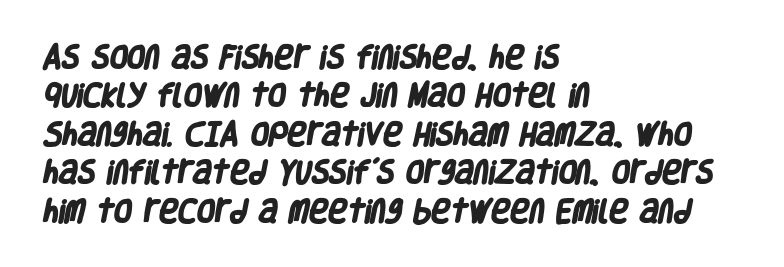
{"bold": "yes", "underline": "no", "align": "left", "line_spacing": "normal", "line_spacing_ratio": 1.48, "letter_spacing": "normal", "letter_spacing_em": 0.0, "glyph_px": 26}
